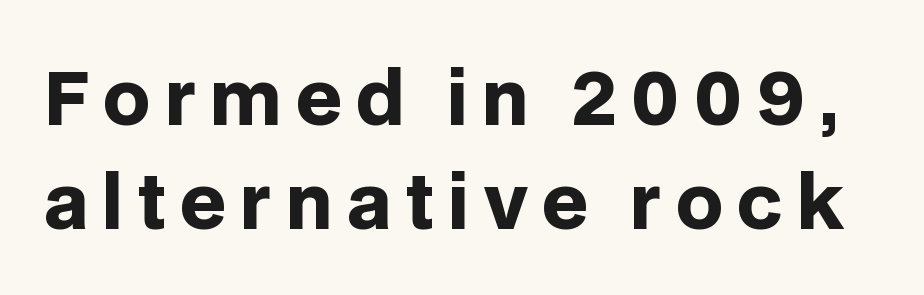
Q: Is the text bold? A: Yes.
Q: Is the text italic (slanted)? A: No, it is upright.
Q: Is the typeface a serif or a sans-serif typeface? A: Sans-serif.
Q: Is the text underlined? A: No.
Q: Is the spacing between lines tight, normal or loose? A: Normal.
Q: Width (condensed, normal, or wide)? A: Normal.
Q: Stroke contrast? A: Low.
Q: x-height? A: Large.
Q: Monospaced? A: No.
